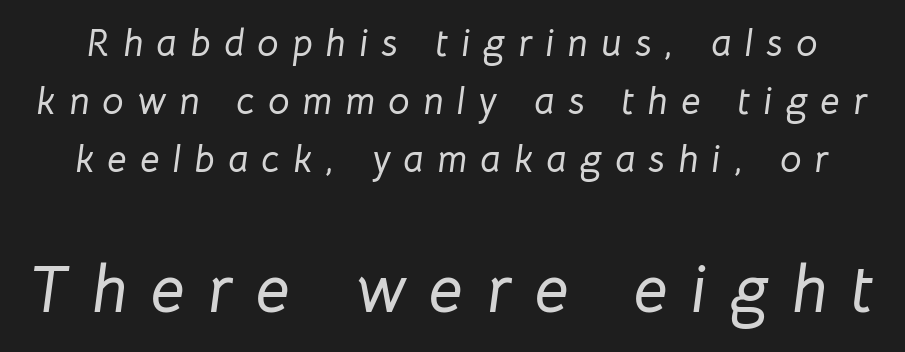
The image shows 67 px text type, italic (leaning right); set normal line spacing (1.53x), unusually wide letter spacing (+0.35 em), not underlined; the second (bottom) block is 1.76x larger; low stroke contrast and a medium x-height.
